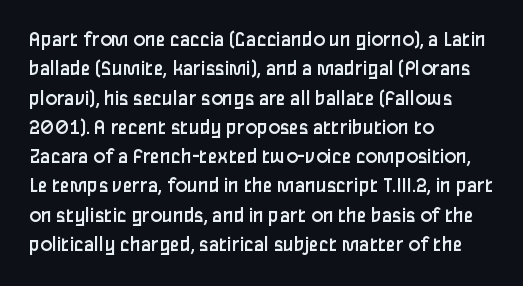
The image shows 22 px text type, upright; set left-aligned, normal line spacing (1.33x), normal letter spacing, not underlined.
